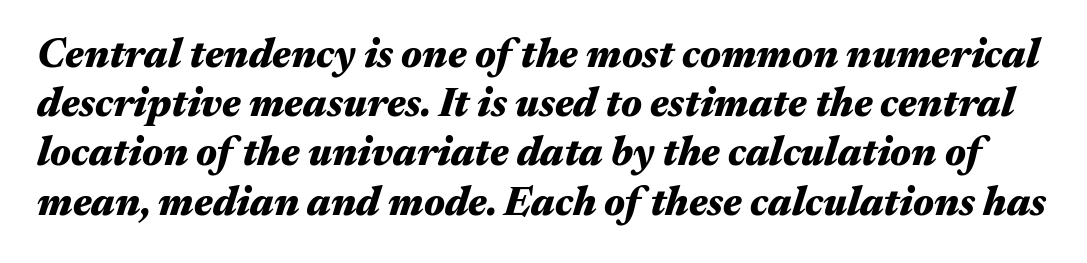
Q: Is the text bold? A: Yes.
Q: Is the text italic (slanted)? A: Yes, it leans right by about 17 degrees.
Q: Is the text underlined? A: No.
Q: Is the spacing between letters normal or unusually wide? A: Normal.
Q: Width (condensed, normal, or wide)? A: Wide.
Q: Stroke contrast? A: Medium.
Q: x-height? A: Medium.
Q: Monospaced? A: No.
